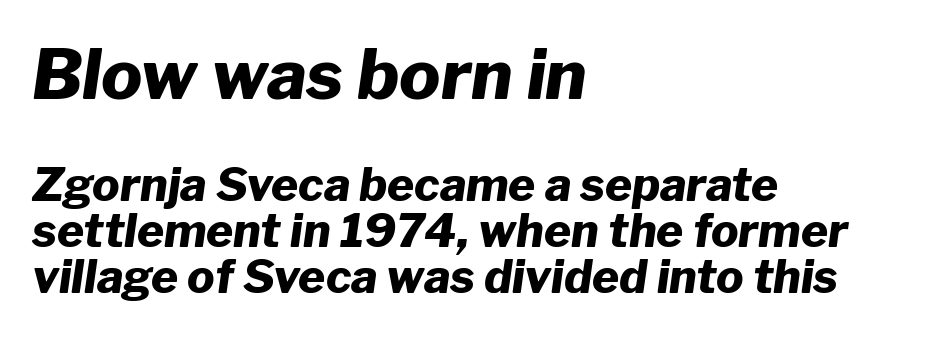
Q: Is the text bold? A: Yes.
Q: Is the text italic (slanted)? A: Yes, it leans right by about 8 degrees.
Q: Is the text underlined? A: No.
Q: How is the paragraph aligned? A: Left-aligned.
Q: Is the spacing between letters normal or unusually wide? A: Normal.
Q: Is the spacing between lines tight, normal or loose? A: Tight.
Q: Which block of text is set in a larger size, the first (top) or the second (bottom)? A: The first (top) one.
Q: Width (condensed, normal, or wide)? A: Normal.
Q: Stroke contrast? A: Low.
Q: x-height? A: Medium.
Q: Monospaced? A: No.
